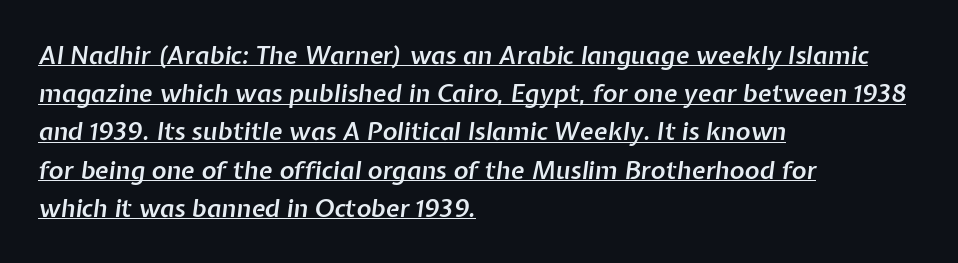
{"italic": "yes", "lean": "right", "slant_degrees": 7, "bold": "semi", "underline": "yes", "align": "left", "line_spacing": "normal", "line_spacing_ratio": 1.53, "letter_spacing": "normal", "letter_spacing_em": 0.0, "glyph_px": 25}
